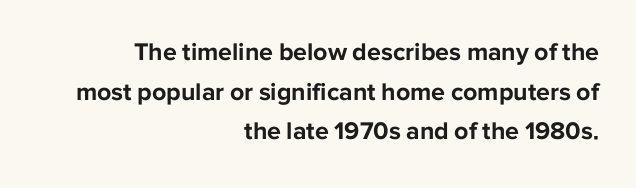
{"italic": "no", "bold": "yes", "underline": "no", "align": "right", "line_spacing": "normal", "line_spacing_ratio": 1.59, "letter_spacing": "normal", "letter_spacing_em": 0.0, "glyph_px": 25}
